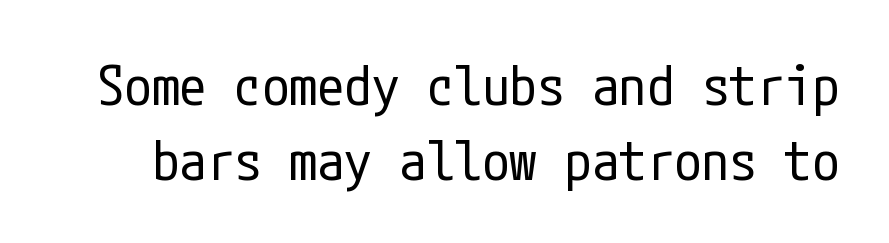
Q: Is the text bold? A: No.
Q: Is the text italic (slanted)? A: No, it is upright.
Q: Is the typeface a serif or a sans-serif typeface? A: Sans-serif.
Q: Is the text underlined? A: No.
Q: Is the spacing between letters normal or unusually wide? A: Normal.
Q: Is the spacing between lines tight, normal or loose? A: Normal.
Q: Width (condensed, normal, or wide)? A: Condensed.
Q: Stroke contrast? A: Low.
Q: x-height? A: Medium.
